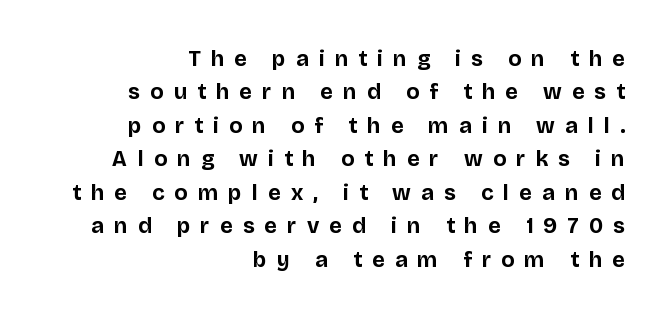
Glance below the letters and you will spot only blank space. You could only call the tracking loose — the letters float apart. The setting favours the right margin, as signatures and pull-quotes sometimes do. This is roman type, the default non-slanted kind. Students, observe: this is what conventionally led text looks like. Every letter is thick-stroked: bold, no question.
